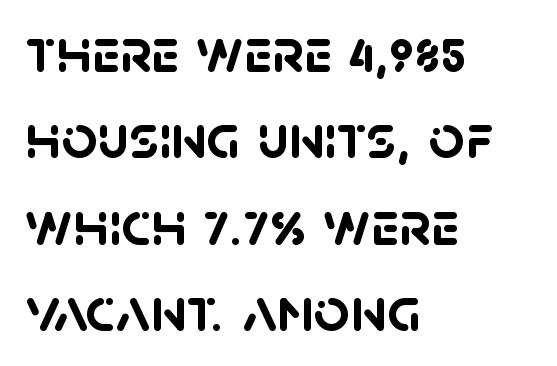
Horizontal bands of white between lines are of average thickness. Check under the words: just untouched page. Typographic density is high because the face is bold. Caption: standard tracking, unaltered.
